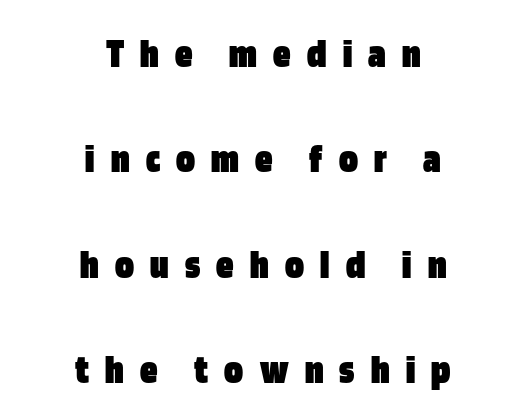
{"serif": "no", "italic": "no", "bold": "yes", "weight": "heavy", "width": "condensed", "stroke_contrast": "low", "x_height": "large", "monospaced": "no", "underline": "no", "align": "center", "line_spacing": "loose", "line_spacing_ratio": 2.45, "letter_spacing": "wide", "letter_spacing_em": 0.38, "glyph_px": 43}
